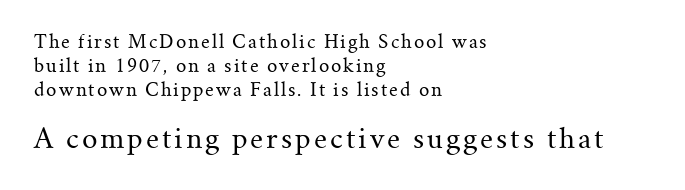
This is not heavy type; no bold has been used. If you squint, the bottom block still reads clearly — it's the larger of the two. Glance below the letters and you will spot only blank space. Quick note: interline space is typical. Unlike italic type, these characters show no tilt at all.
